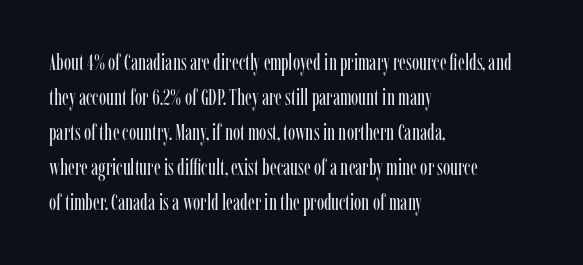
{"italic": "no", "bold": "no", "underline": "no", "align": "left", "line_spacing": "normal", "line_spacing_ratio": 1.59, "letter_spacing": "normal", "letter_spacing_em": 0.0, "glyph_px": 22}
